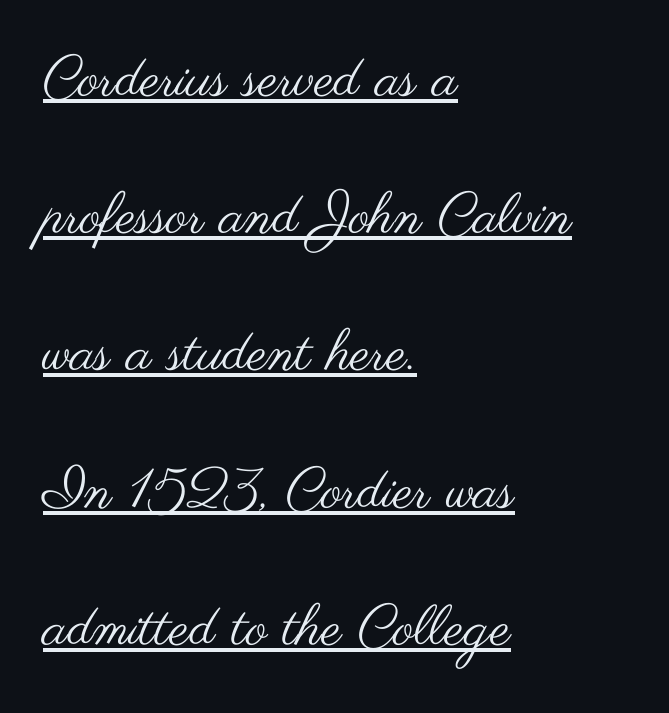
The image shows 56 px regular-weight, wide sans-serif type; set left-aligned, loose line spacing (2.45x), normal letter spacing, underlined; medium stroke contrast and a small x-height.
